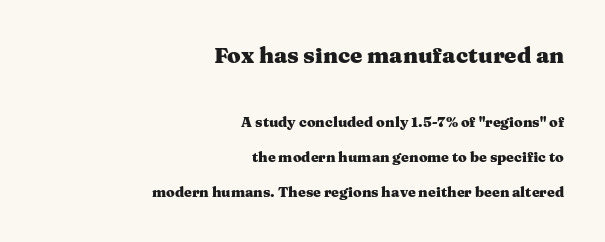
Compare the two chunks: the upper has the greater cap height. In terms of posture, this sample is upright. Letters rest on an invisible, unmarked baseline. Does extra space separate the letters? No, they use regular spacing. Which margin do the lines hug? The right one — the left edge is uneven. This is heavy type, rendered in bold.
